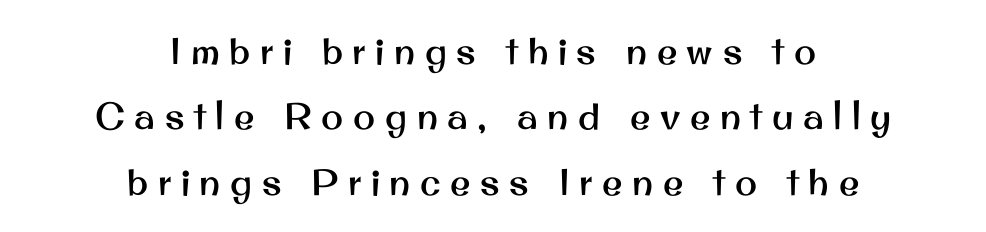
Glyph-to-glyph distance is far greater than everyday printed text. Is the block centered? Yes — each line is placed symmetrically about the middle. The words here are not underlined. Nothing sits at the stroke ends, so this counts as sans-serif. The axis of the letterforms is exactly vertical. Think of a printed novel: that variable character pitch is what you see here.
